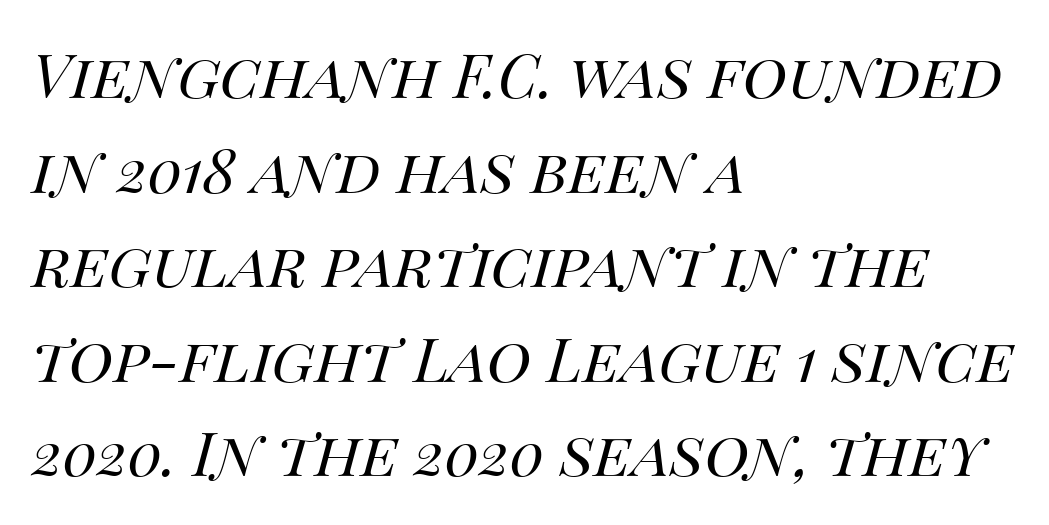
Q: Is the text bold? A: No.
Q: Is the text italic (slanted)? A: Yes, it leans right by about 14 degrees.
Q: Is the text underlined? A: No.
Q: How is the paragraph aligned? A: Left-aligned.
Q: Is the spacing between letters normal or unusually wide? A: Normal.
Q: Is the spacing between lines tight, normal or loose? A: Normal.
Q: Width (condensed, normal, or wide)? A: Normal.
Q: Stroke contrast? A: Medium.
Q: x-height? A: Large.
Q: Monospaced? A: No.
